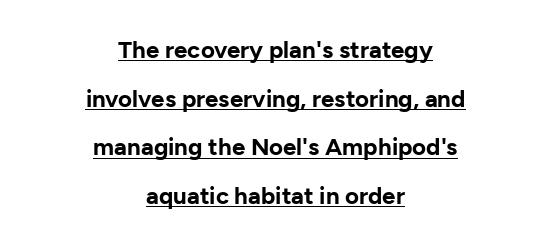
Q: Is the text bold? A: Yes.
Q: Is the text italic (slanted)? A: No, it is upright.
Q: Is the text underlined? A: Yes.
Q: How is the paragraph aligned? A: Centered.
Q: Is the spacing between letters normal or unusually wide? A: Normal.
Q: Is the spacing between lines tight, normal or loose? A: Loose.
